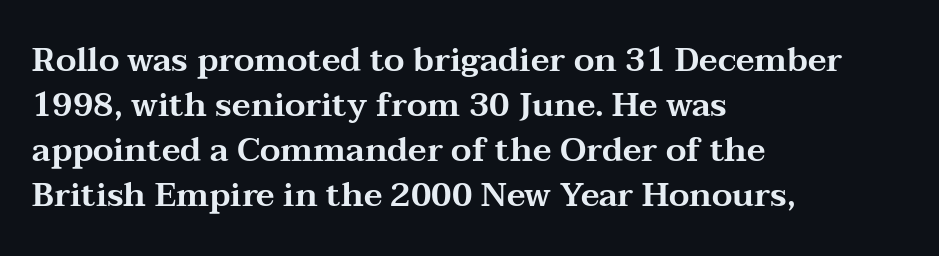
{"serif": "yes", "italic": "no", "width": "wide", "stroke_contrast": "medium", "x_height": "medium", "monospaced": "no", "underline": "no", "align": "left", "line_spacing": "normal", "line_spacing_ratio": 1.36, "letter_spacing": "normal", "letter_spacing_em": 0.0, "glyph_px": 33}
